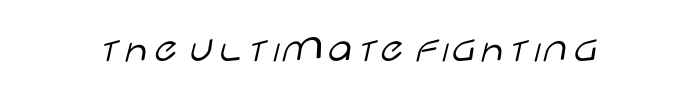
{"serif": "no", "bold": "no", "weight": "light", "width": "wide", "stroke_contrast": "low", "x_height": "large", "monospaced": "no", "underline": "no", "letter_spacing": "normal", "letter_spacing_em": 0.0, "glyph_px": 43}
